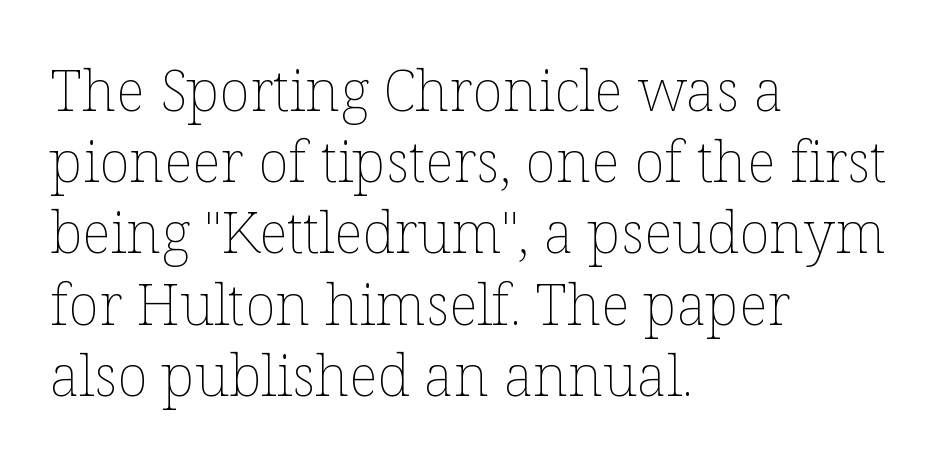
The image shows 57 px thin type, upright; set left-aligned, normal line spacing (1.25x), normal letter spacing, not underlined; low stroke contrast and a medium x-height.
